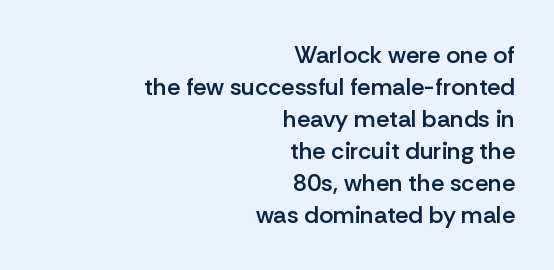
{"italic": "no", "bold": "semi", "underline": "no", "align": "right", "line_spacing": "normal", "line_spacing_ratio": 1.33, "letter_spacing": "normal", "letter_spacing_em": 0.0, "glyph_px": 24}
